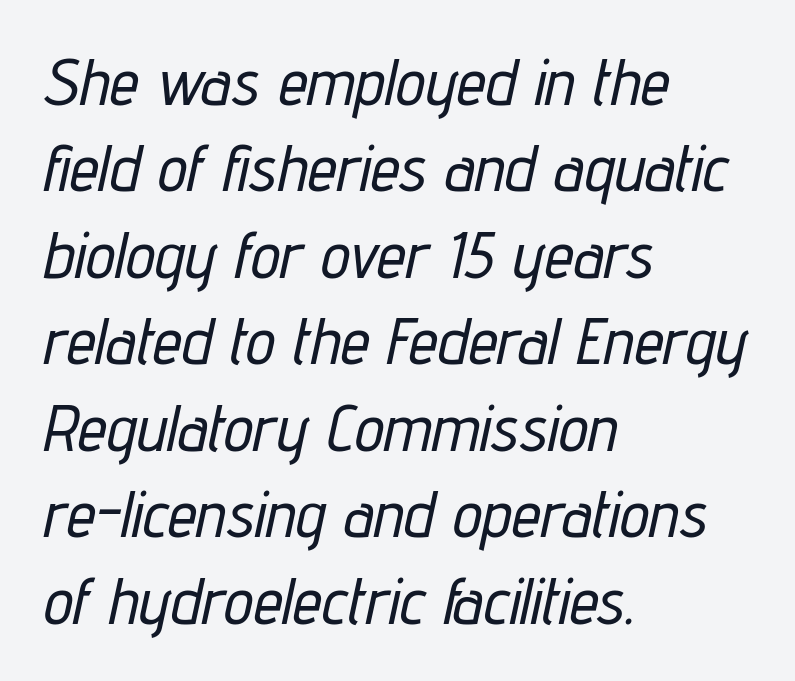
The image shows 66 px condensed type, italic (leaning right); set left-aligned, normal line spacing (1.31x), normal letter spacing, not underlined; low stroke contrast and a medium x-height.
